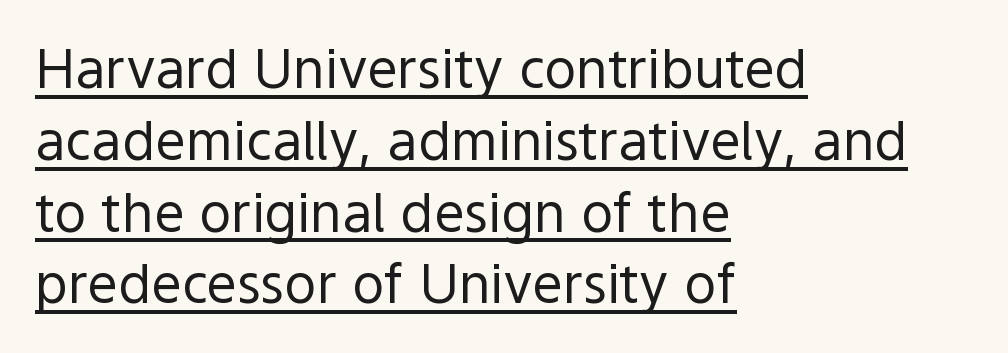
The image shows 54 px regular-weight sans-serif type, upright; set left-aligned, normal line spacing (1.33x), normal letter spacing, underlined; a medium x-height.
